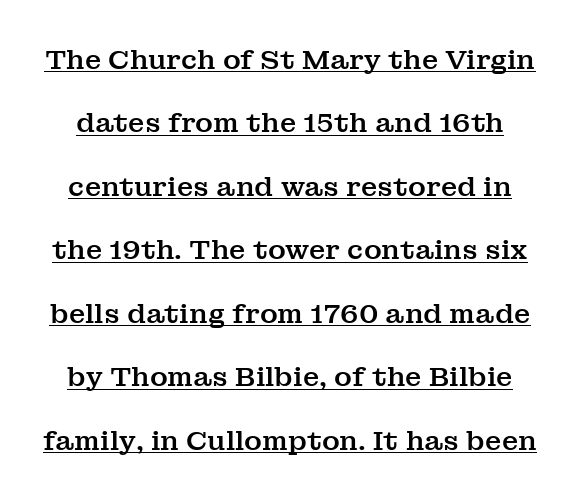
Q: Is the text italic (slanted)? A: No, it is upright.
Q: Is the text underlined? A: Yes.
Q: Is the spacing between letters normal or unusually wide? A: Normal.
Q: Is the spacing between lines tight, normal or loose? A: Loose.
